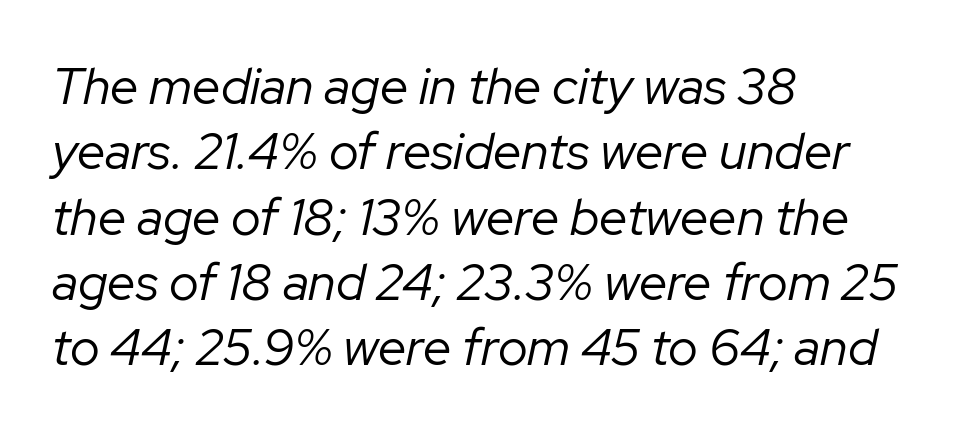
Between one letter and the next there's only the usual sliver of space. Italic? Definitely — the glyphs are oblique. Each row of text sits above clean, open space. The leading is moderate, giving the passage an even texture.
